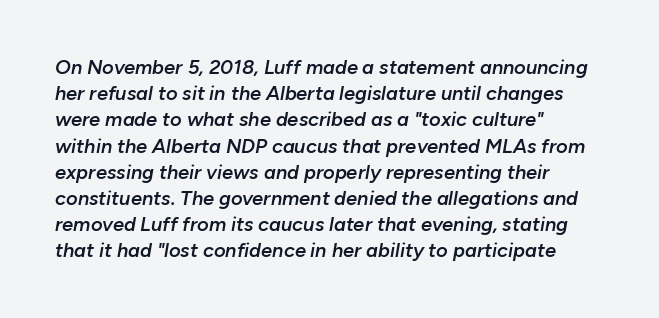
Quick note: underline off. The block of text has a typical density, with ordinary space between rows. The glyphs look as if they've been sheared to an angle. Here the glyphs are tracked normally, forming tight word shapes. A somewhat darkened texture: the type is semibold rather than bold. Line starts are locked; line ends wander.
